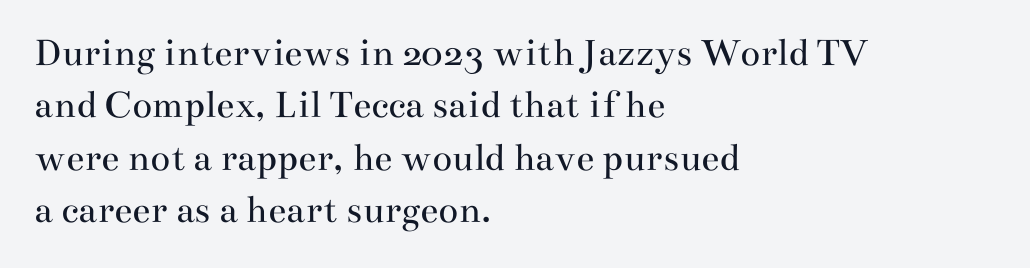
The vertical gap from one line to the next is medium. The letters look calm and open, with moderate or lighter stems. A typesetter would label this face a serif. The zone under the glyphs is completely vacant.
